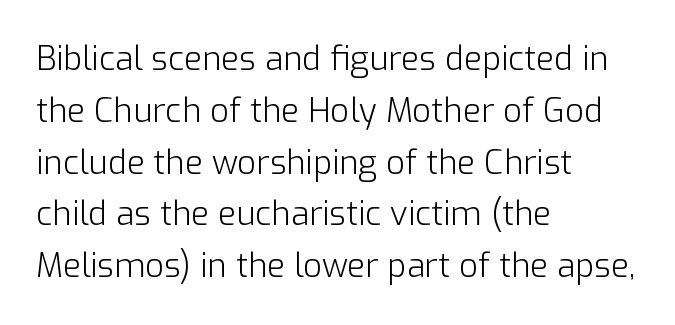
{"serif": "no", "italic": "no", "bold": "no", "weight": "light", "width": "normal", "stroke_contrast": "low", "x_height": "medium", "monospaced": "no", "underline": "no", "align": "left", "line_spacing": "normal", "line_spacing_ratio": 1.57, "letter_spacing": "normal", "letter_spacing_em": 0.0, "glyph_px": 33}
